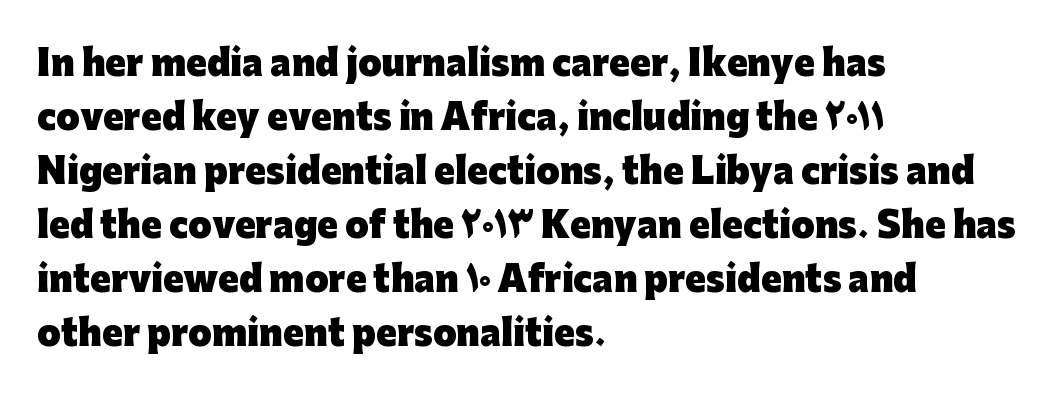
The image shows 34 px heavy sans-serif type, upright; set left-aligned, normal line spacing (1.59x), normal letter spacing, not underlined; low stroke contrast and a medium x-height.
